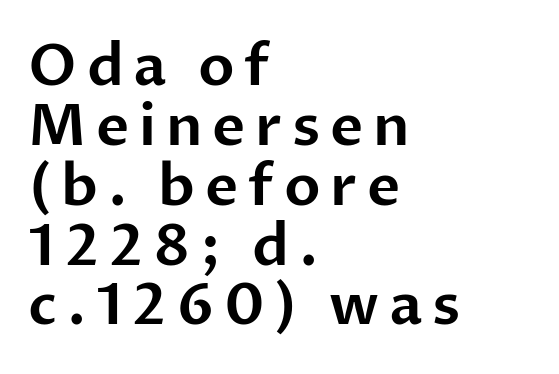
Ascenders rise straight up at ninety degrees. These lines stack with their left ends in a neat column. Unmarked baselines from the first word to the last. Horizontal bands of white between lines are thin slivers. Is this a fixed-width face? No — the glyphs have proportional, varying widths. I'd call this a sans setting — the letters go barefoot.
